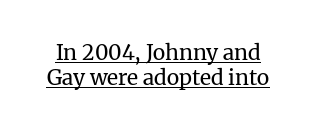
{"italic": "no", "bold": "no", "underline": "yes", "line_spacing_ratio": 1.19, "letter_spacing": "normal", "letter_spacing_em": 0.0, "glyph_px": 21}
